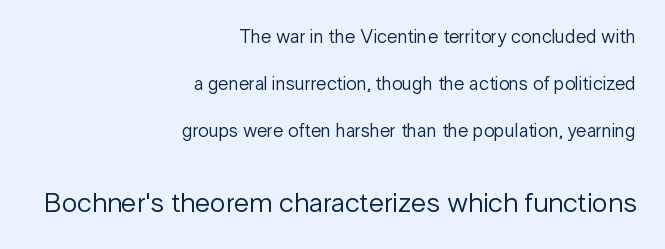
Q: Is the text bold? A: No.
Q: Is the text italic (slanted)? A: No, it is upright.
Q: Is the typeface a serif or a sans-serif typeface? A: Sans-serif.
Q: Is the text underlined? A: No.
Q: How is the paragraph aligned? A: Right-aligned.
Q: Is the spacing between letters normal or unusually wide? A: Normal.
Q: Is the spacing between lines tight, normal or loose? A: Loose.
Q: Which block of text is set in a larger size, the first (top) or the second (bottom)? A: The second (bottom) one.
Q: Width (condensed, normal, or wide)? A: Normal.
Q: Stroke contrast? A: Low.
Q: x-height? A: Medium.
Q: Monospaced? A: No.
